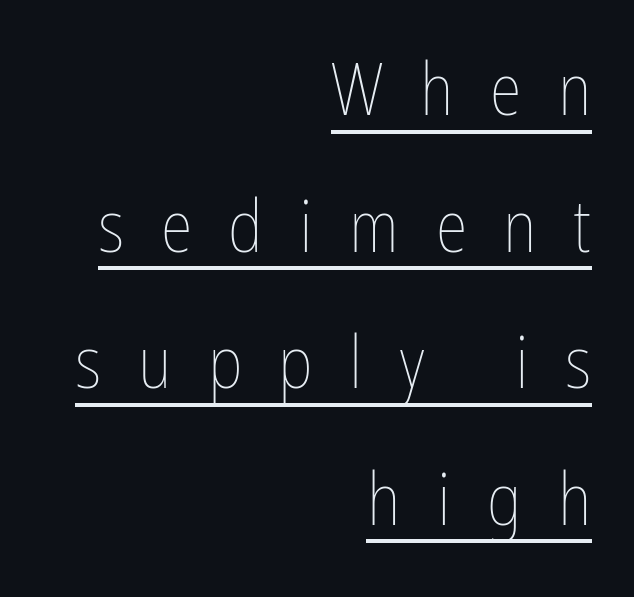
Students, observe the line beneath the letters — that is underlining. The rendering anchors every line to the right-hand side. The strokes are not fattened; the text isn't bold. The letters advance in unequal steps, a hallmark of proportional type. Style check: upright.
